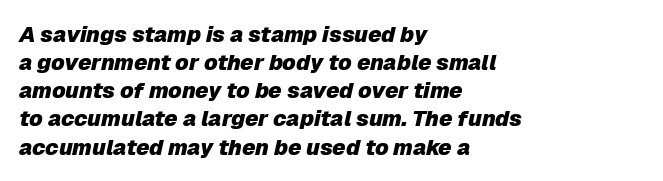
Q: Is the text bold? A: Yes.
Q: Is the text italic (slanted)? A: Yes, it leans right by about 12 degrees.
Q: Is the text underlined? A: No.
Q: How is the paragraph aligned? A: Left-aligned.
Q: Is the spacing between letters normal or unusually wide? A: Normal.
Q: Is the spacing between lines tight, normal or loose? A: Normal.
